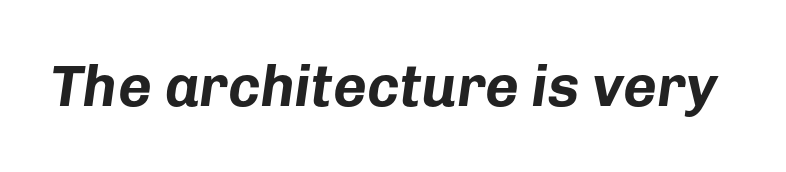
{"italic": "yes", "lean": "right", "slant_degrees": 8, "bold": "yes", "weight": "bold", "width": "normal", "stroke_contrast": "low", "x_height": "medium", "monospaced": "no", "underline": "no", "letter_spacing": "normal", "letter_spacing_em": 0.0, "glyph_px": 58}
